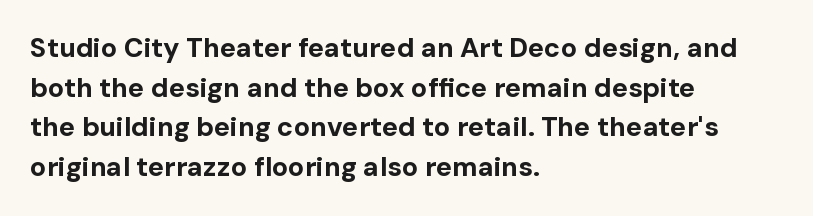
The glyphs are unaccompanied by any horizontal stroke below them. The characters look thick and weighty, a clear bold. Horizontally, the lines are justified to the leading edge only. Successive baselines arrive at the customary interval. Ordinary non-slanted type is in use.
